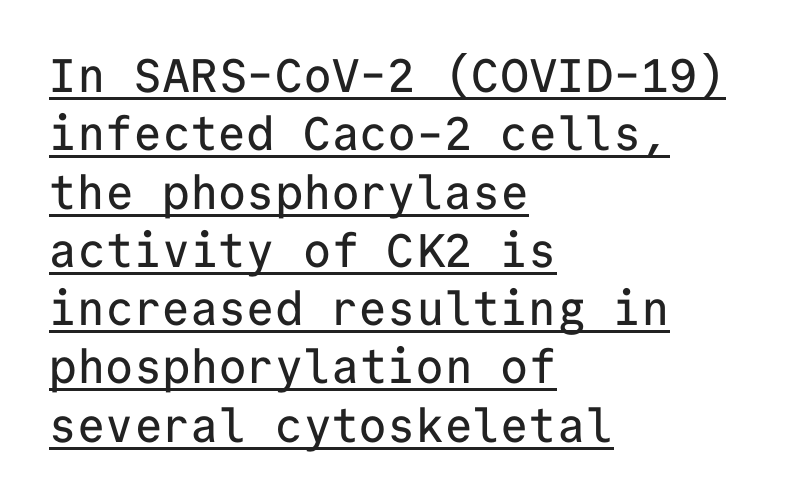
The image shows 47 px sans-serif type, upright, monospaced; set left-aligned, line spacing 1.24x, normal letter spacing, underlined; low stroke contrast and a medium x-height.
